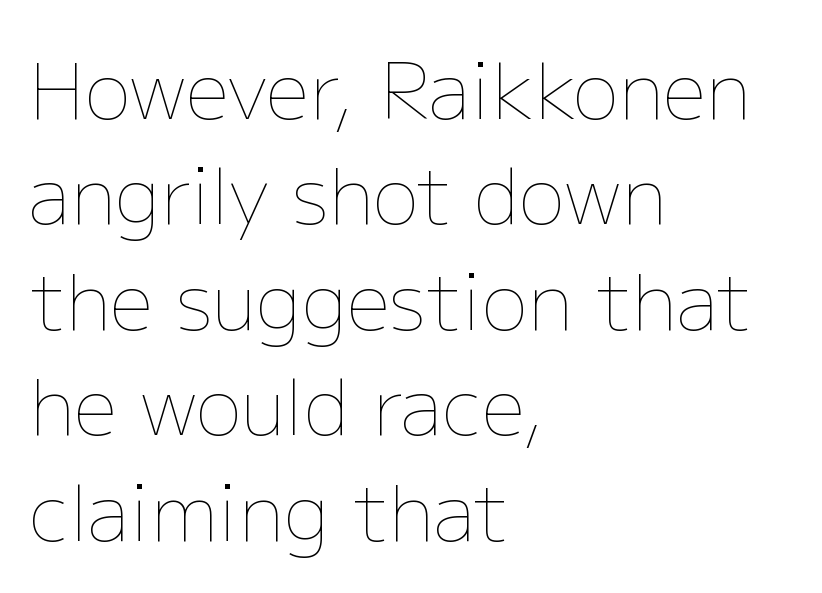
Short and long lines alike share a common starting point at left. The font's upright variant was chosen for this text. These lines sit exactly where default settings would place them. Decoration check: the copy has no underline. Varying glyph widths throughout — classic text-font behaviour.
